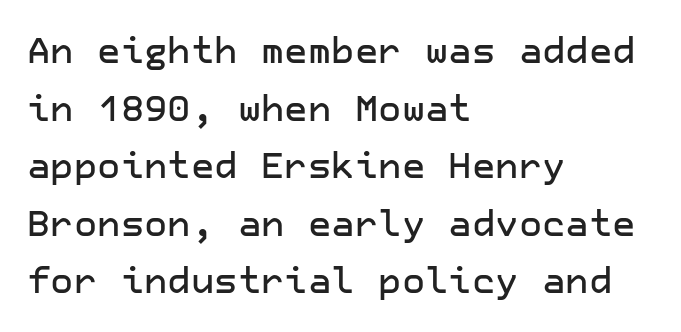
{"serif": "no", "italic": "no", "width": "normal", "stroke_contrast": "low", "x_height": "medium", "underline": "no", "align": "left", "line_spacing": "normal", "line_spacing_ratio": 1.6, "letter_spacing": "normal", "letter_spacing_em": 0.0, "glyph_px": 36}
